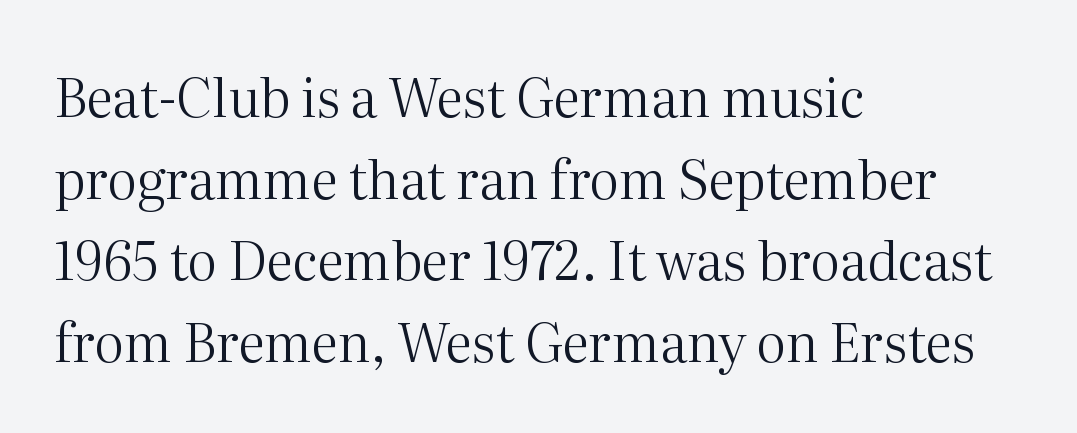
{"serif": "yes", "italic": "no", "bold": "no", "weight": "regular", "width": "normal", "stroke_contrast": "medium", "x_height": "medium", "monospaced": "no", "underline": "no", "align": "left", "line_spacing": "normal", "line_spacing_ratio": 1.54, "letter_spacing": "normal", "letter_spacing_em": 0.0, "glyph_px": 53}
